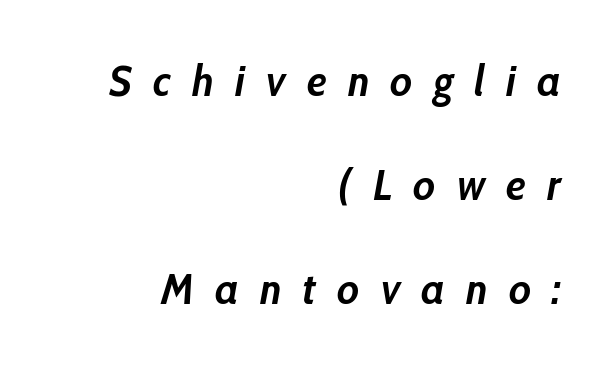
The strip under each line holds only bare page. Where is the straight margin? On the right. The passage shown has open, widely tracked lettering throughout. Do the characters align in a grid? No, the font is proportional. Does the weight exceed regular? Yes, all the way to bold.
